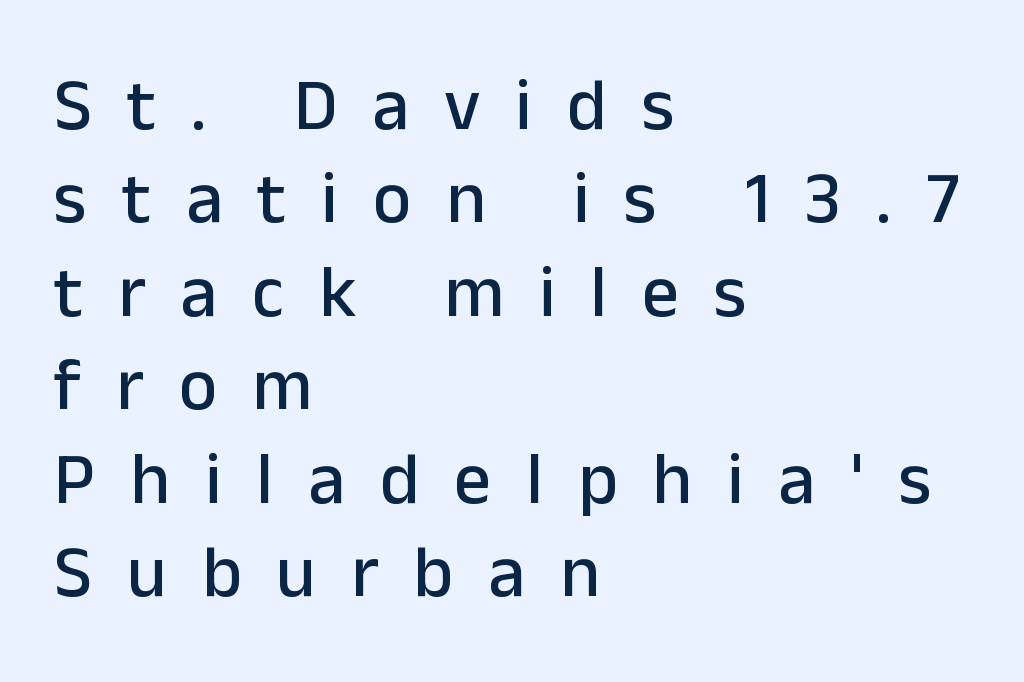
{"serif": "no", "italic": "no", "width": "normal", "stroke_contrast": "low", "x_height": "medium", "monospaced": "no", "underline": "no", "align": "left", "line_spacing": "normal", "line_spacing_ratio": 1.28, "letter_spacing": "wide", "letter_spacing_em": 0.48, "glyph_px": 73}
